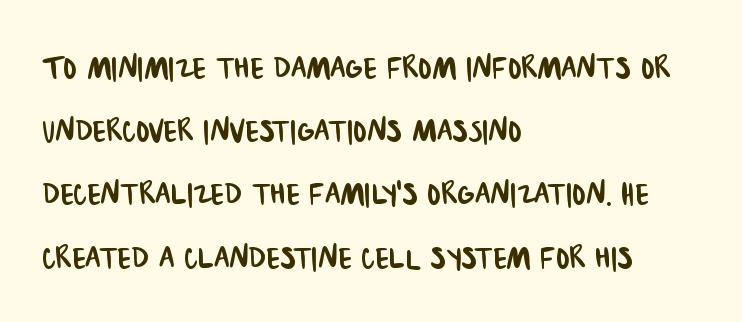
A typesetter would call this leading conventional body-copy spacing. Glance below the letters and you will spot only blank space. The rendering keeps characters at their native spacing. Do the characters align in a grid? No, the font is proportional. Each line starts at the same left margin while the right side varies. These lines are composed in type without serifs.
